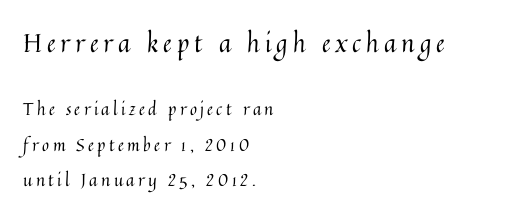
Q: Is the text bold? A: No.
Q: Is the text italic (slanted)? A: Yes.
Q: Is the text underlined? A: No.
Q: How is the paragraph aligned? A: Left-aligned.
Q: Is the spacing between letters normal or unusually wide? A: Unusually wide.
Q: Is the spacing between lines tight, normal or loose? A: Loose.
Q: Which block of text is set in a larger size, the first (top) or the second (bottom)? A: The first (top) one.
